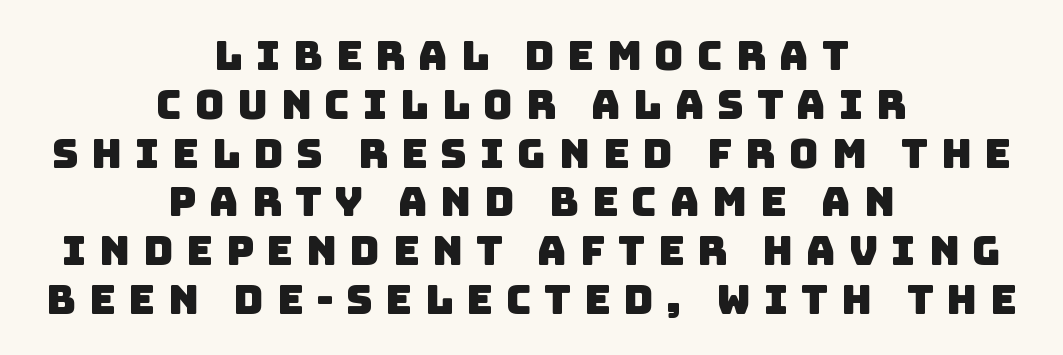
Q: Is the typeface a serif or a sans-serif typeface? A: Sans-serif.
Q: Is the text underlined? A: No.
Q: How is the paragraph aligned? A: Centered.
Q: Is the spacing between letters normal or unusually wide? A: Unusually wide.
Q: Width (condensed, normal, or wide)? A: Normal.
Q: Stroke contrast? A: Low.
Q: x-height? A: Large.
Q: Monospaced? A: No.
